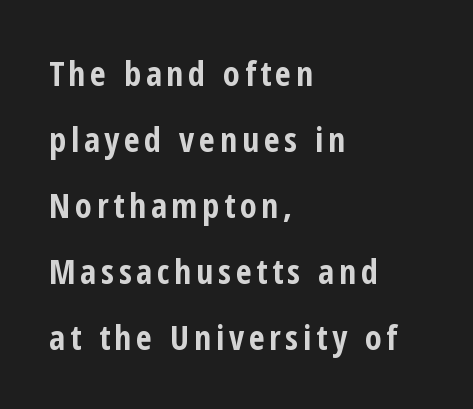
The image shows 34 px bold, condensed sans-serif type, upright; set left-aligned, loose line spacing (1.94x), not underlined; low stroke contrast and a medium x-height.
